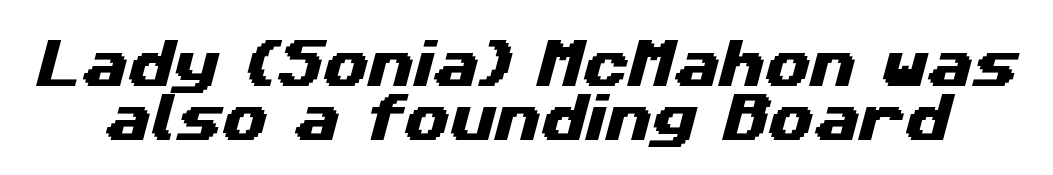
Look at the tracking — it's just the regular setting, nothing added. Spacing verdict: proportional, widths tailored to each character. Leading: reduced. Bare-footed words on every line.
